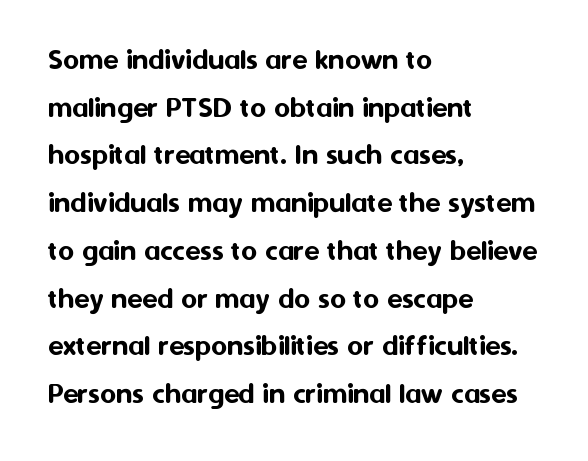
Descenders are the only things crossing below the line. Compared with typical paragraphs, the rows here are spaced about the same. Serif or sans? Sans — the stroke terminals are bare. Line beginnings align vertically; line endings do not. The horizontal fit of the characters is conventional and even.
